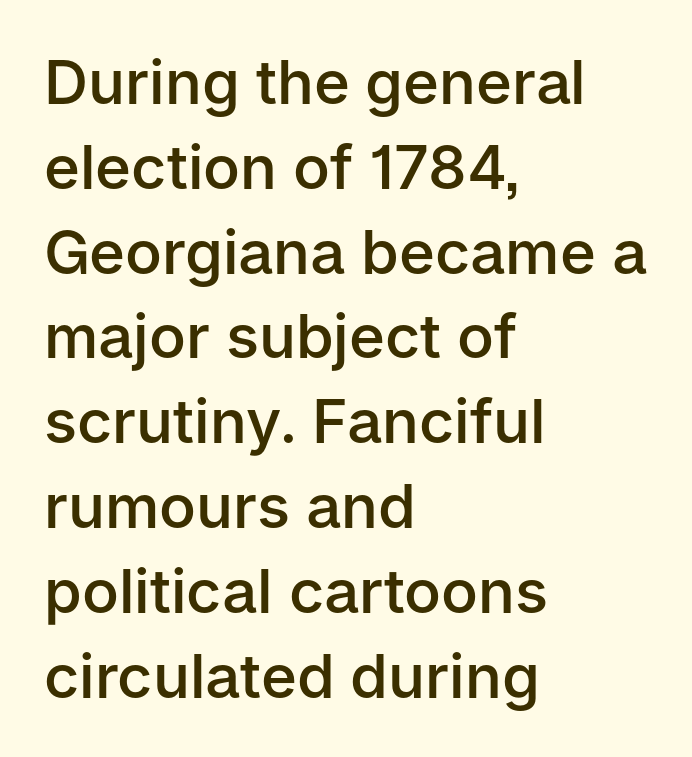
Q: Is the text bold? A: Semi-bold.
Q: Is the text italic (slanted)? A: No, it is upright.
Q: Is the typeface a serif or a sans-serif typeface? A: Sans-serif.
Q: Is the text underlined? A: No.
Q: How is the paragraph aligned? A: Left-aligned.
Q: Is the spacing between letters normal or unusually wide? A: Normal.
Q: Is the spacing between lines tight, normal or loose? A: Normal.
Q: Width (condensed, normal, or wide)? A: Normal.
Q: Stroke contrast? A: Low.
Q: x-height? A: Medium.
Q: Monospaced? A: No.
